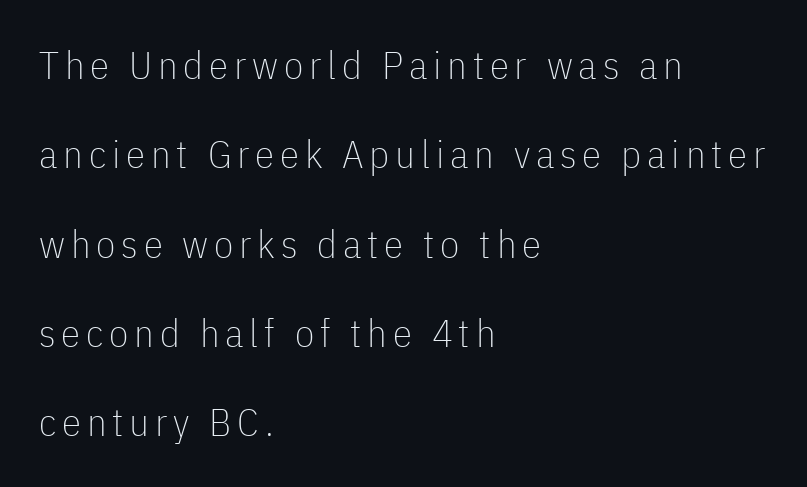
Compared with a typical body face, this is equally light or lighter still. To sum up the face: it is a sans, with no serifs. The leading is generous, giving the passage an open texture. If you drew a line through each stem, it would be perfectly vertical.
